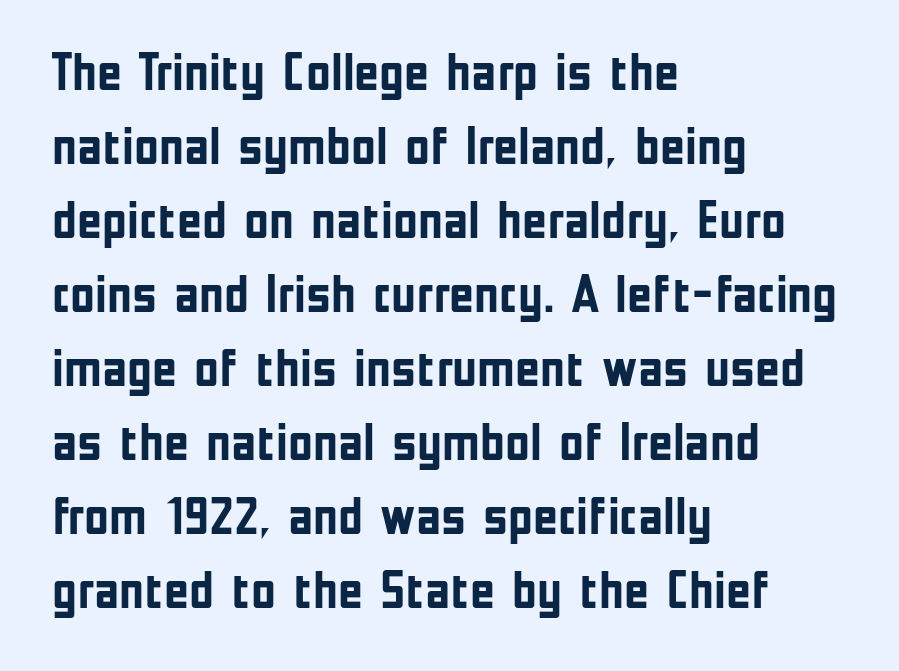
Q: Is the text bold? A: Yes.
Q: Is the text italic (slanted)? A: No, it is upright.
Q: Is the typeface a serif or a sans-serif typeface? A: Sans-serif.
Q: Is the text underlined? A: No.
Q: How is the paragraph aligned? A: Left-aligned.
Q: Is the spacing between letters normal or unusually wide? A: Normal.
Q: Is the spacing between lines tight, normal or loose? A: Normal.
Q: Width (condensed, normal, or wide)? A: Condensed.
Q: Stroke contrast? A: Low.
Q: x-height? A: Medium.
Q: Monospaced? A: No.
